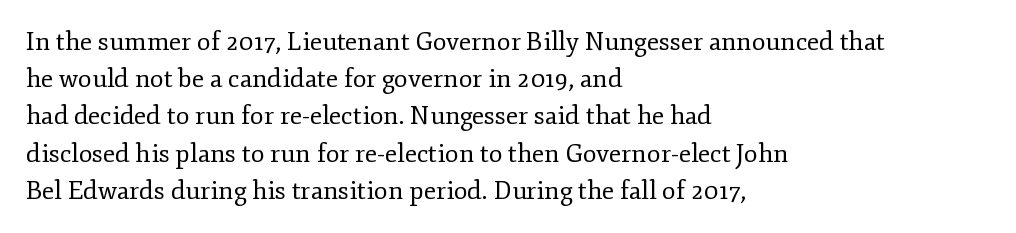
{"italic": "no", "bold": "no", "underline": "no", "align": "left", "line_spacing": "normal", "line_spacing_ratio": 1.49, "letter_spacing": "normal", "letter_spacing_em": 0.0, "glyph_px": 25}
